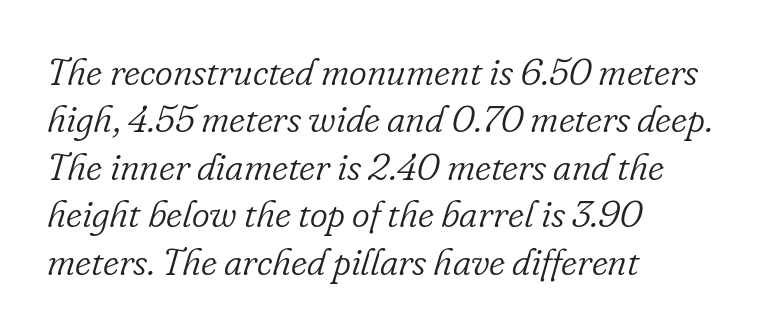
Q: Is the text bold? A: No.
Q: Is the text italic (slanted)? A: Yes, it leans right by about 16 degrees.
Q: Is the typeface a serif or a sans-serif typeface? A: Serif.
Q: Is the text underlined? A: No.
Q: How is the paragraph aligned? A: Left-aligned.
Q: Is the spacing between letters normal or unusually wide? A: Normal.
Q: Is the spacing between lines tight, normal or loose? A: Normal.
Q: Width (condensed, normal, or wide)? A: Normal.
Q: Stroke contrast? A: Low.
Q: x-height? A: Small.
Q: Monospaced? A: No.
